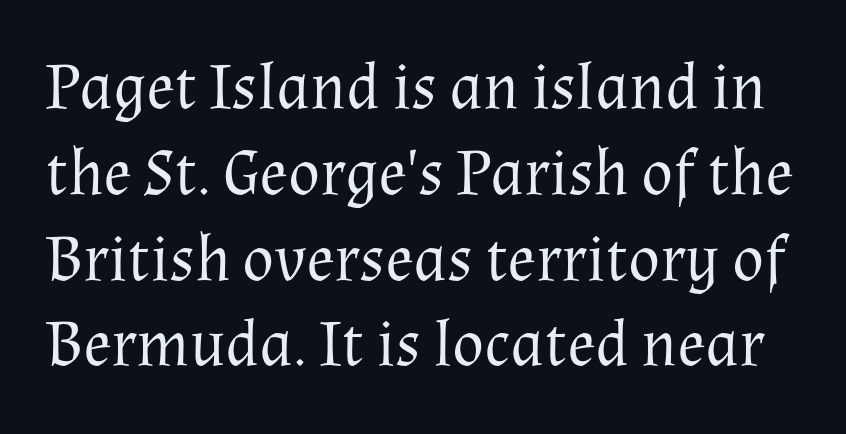
Q: Is the text bold? A: No.
Q: Is the text italic (slanted)? A: No, it is upright.
Q: Is the typeface a serif or a sans-serif typeface? A: Serif.
Q: Is the text underlined? A: No.
Q: Is the spacing between letters normal or unusually wide? A: Normal.
Q: Is the spacing between lines tight, normal or loose? A: Normal.
Q: Width (condensed, normal, or wide)? A: Normal.
Q: Stroke contrast? A: Medium.
Q: x-height? A: Medium.
Q: Monospaced? A: No.
